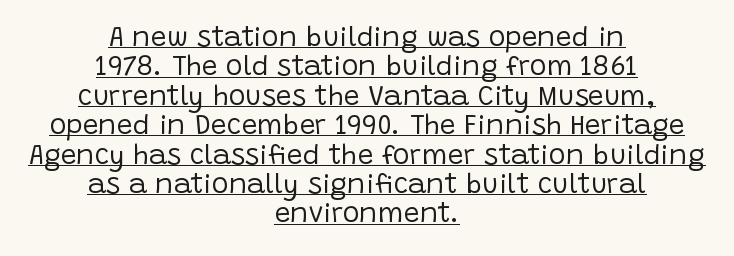
Is there any slant? The stems are plumb. Type style note: lacks serifs. A typographer would call this underscored text. The rendering uses a small line-height, squeezing the rows. Is the stroke heavy? The answer is a plain regular-or-lighter.
